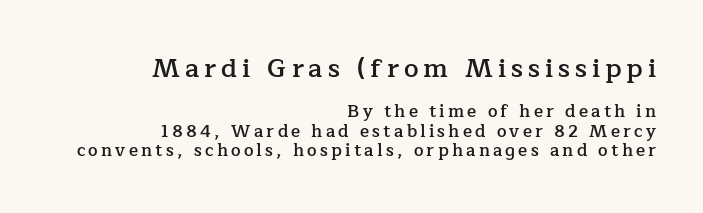
The compositor pushed each line to the right boundary. Interline gaps are noticeably narrow in this sample. The baseline area is clear. The specimen reads as upright at a glance. Which of the two is more prominent by size? The first, at the top. The passage shown is semibold, sitting just below true bold.
